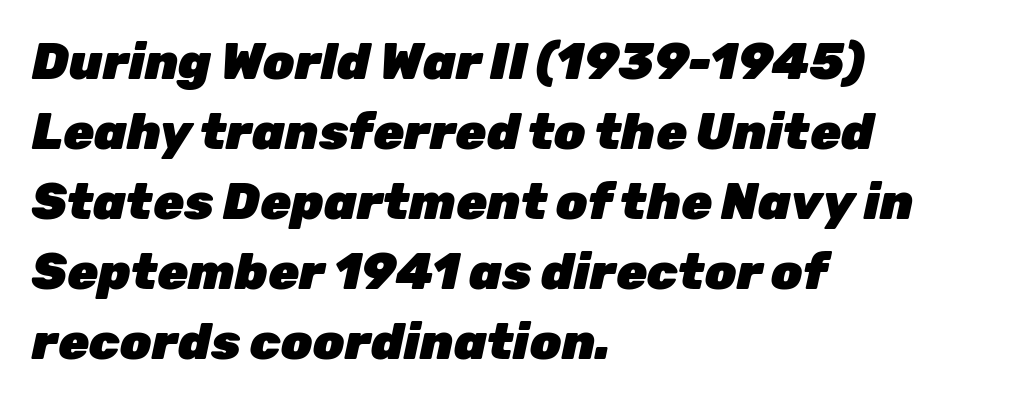
What stands out about the letter spacing? Nothing — it is the standard amount. The letters advance in unequal steps, a hallmark of proportional type. I'd describe the lettering as bold — thick and assertive. The text carries the slant typical of an italic or oblique font. Only glyphs here, with clear space below each row. A classic flush-left, rag-right setting is used for this passage.
